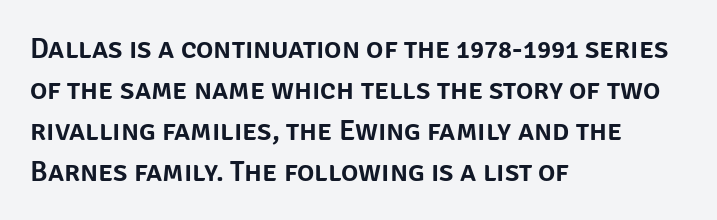
Q: Is the text italic (slanted)? A: No, it is upright.
Q: Is the typeface a serif or a sans-serif typeface? A: Sans-serif.
Q: Is the text underlined? A: No.
Q: How is the paragraph aligned? A: Left-aligned.
Q: Is the spacing between letters normal or unusually wide? A: Normal.
Q: Is the spacing between lines tight, normal or loose? A: Normal.
Q: Width (condensed, normal, or wide)? A: Normal.
Q: Stroke contrast? A: Low.
Q: x-height? A: Large.
Q: Monospaced? A: No.
